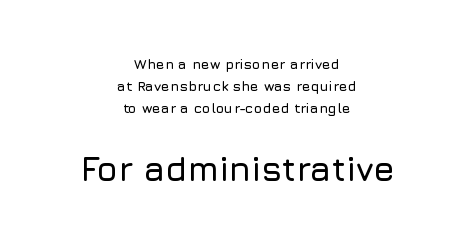
Q: Is the text italic (slanted)? A: No, it is upright.
Q: Is the typeface a serif or a sans-serif typeface? A: Sans-serif.
Q: Is the text underlined? A: No.
Q: How is the paragraph aligned? A: Centered.
Q: Is the spacing between letters normal or unusually wide? A: Normal.
Q: Is the spacing between lines tight, normal or loose? A: Normal.
Q: Which block of text is set in a larger size, the first (top) or the second (bottom)? A: The second (bottom) one.
Q: Width (condensed, normal, or wide)? A: Normal.
Q: Stroke contrast? A: Low.
Q: x-height? A: Medium.
Q: Monospaced? A: No.
